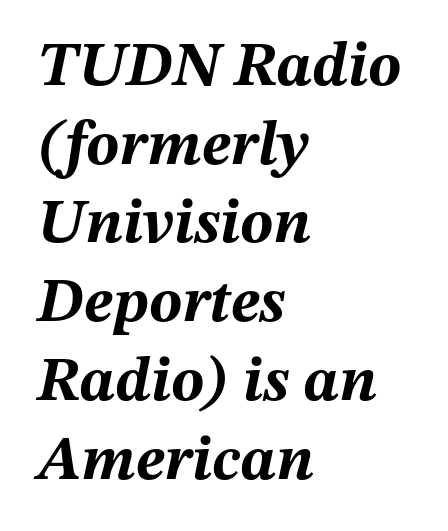
{"italic": "yes", "lean": "right", "slant_degrees": 12, "bold": "yes", "weight": "bold", "width": "normal", "stroke_contrast": "medium", "x_height": "medium", "monospaced": "no", "underline": "no", "align": "left", "line_spacing": "normal", "line_spacing_ratio": 1.27, "letter_spacing": "normal", "letter_spacing_em": 0.0, "glyph_px": 62}
